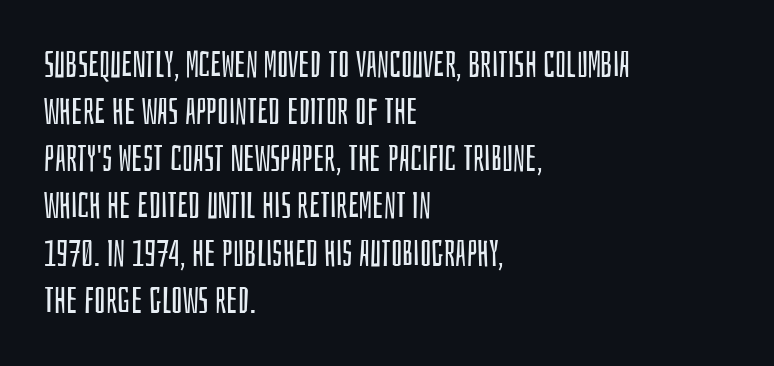
{"serif": "no", "italic": "no", "bold": "no", "weight": "regular", "width": "condensed", "stroke_contrast": "low", "x_height": "large", "monospaced": "no", "underline": "no", "align": "left", "line_spacing": "normal", "line_spacing_ratio": 1.31, "letter_spacing": "normal", "letter_spacing_em": 0.0, "glyph_px": 36}
